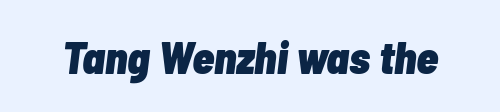
The image shows 45 px heavy, condensed type, italic (leaning right); set normal letter spacing, not underlined; low stroke contrast and a medium x-height.
